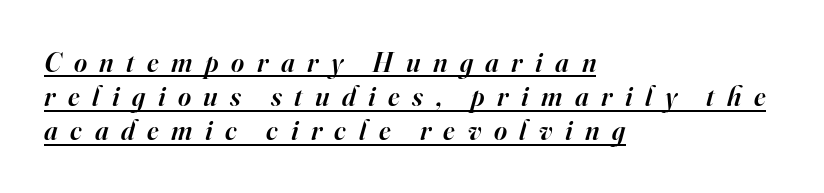
{"serif": "yes", "italic": "yes", "lean": "right", "slant_degrees": 16, "bold": "semi", "weight": "semibold", "width": "normal", "stroke_contrast": "high", "x_height": "small", "monospaced": "no", "underline": "yes", "align": "left", "line_spacing_ratio": 1.22, "letter_spacing": "wide", "letter_spacing_em": 0.45, "glyph_px": 28}
